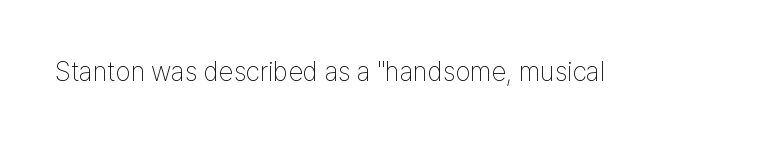
The image shows 27 px text type, upright; set normal letter spacing, not underlined.
